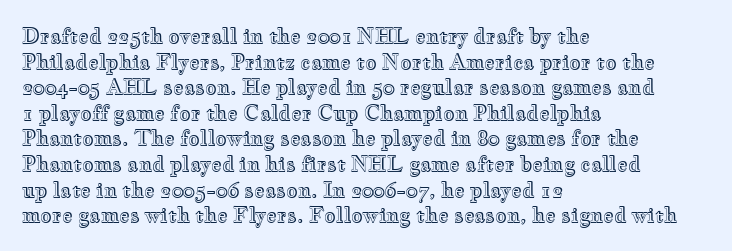
{"italic": "no", "underline": "no", "align": "left", "line_spacing": "normal", "line_spacing_ratio": 1.28, "letter_spacing": "normal", "letter_spacing_em": 0.0, "glyph_px": 20}
